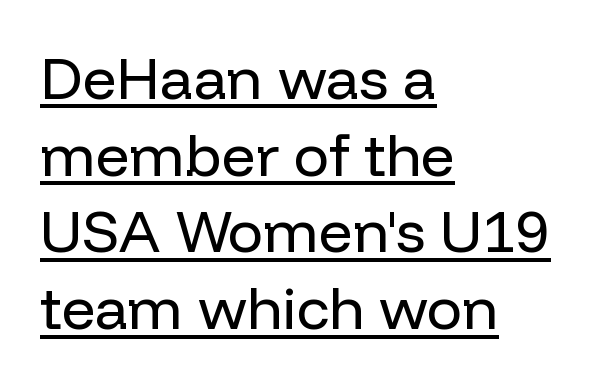
Quick note: interline space is typical. The text was rendered using a sans face with plain stroke endings. Unbolded letterforms with no extra heft. Do the letters lean? They stand straight. The rendering anchors every line to the left-hand side.
